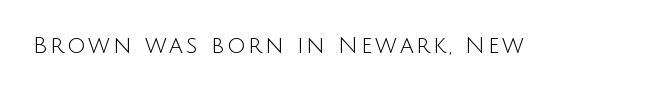
Q: Is the text bold? A: No.
Q: Is the text italic (slanted)? A: No, it is upright.
Q: Is the text underlined? A: No.
